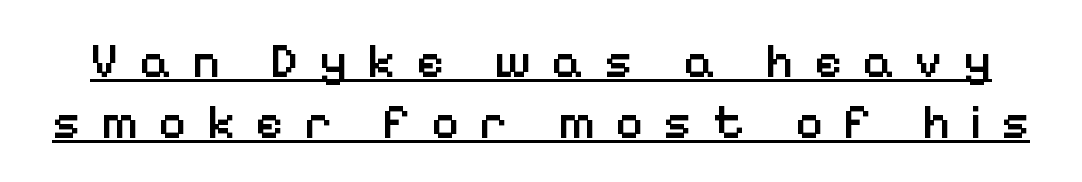
The characters look somewhat weighty, a semibold short of true bold. Examine the stroke ends and you'll find no serifs. The line-height multiplier appears to be the usual default. Short note: letters widely spaced. This sample uses an upright cut, with every glyph sitting square on the baseline. Think of a printed novel: that variable character pitch is what you see here.
